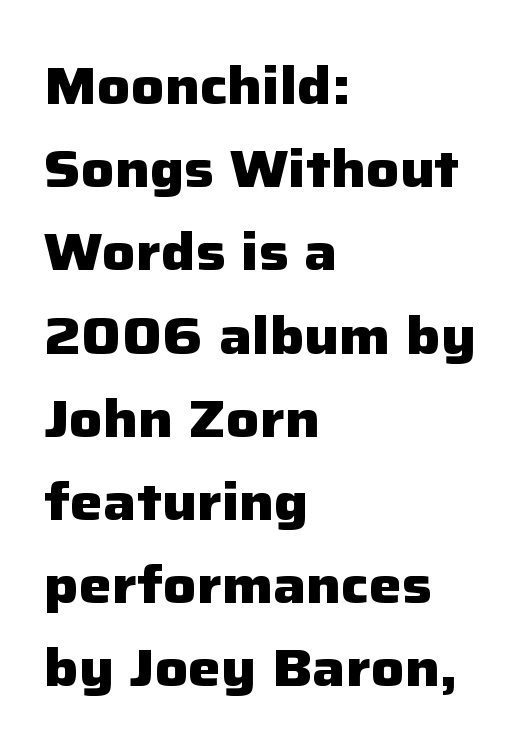
The image shows 52 px heavy sans-serif type, upright; set left-aligned, normal line spacing (1.6x), normal letter spacing, not underlined; low stroke contrast and a medium x-height.
